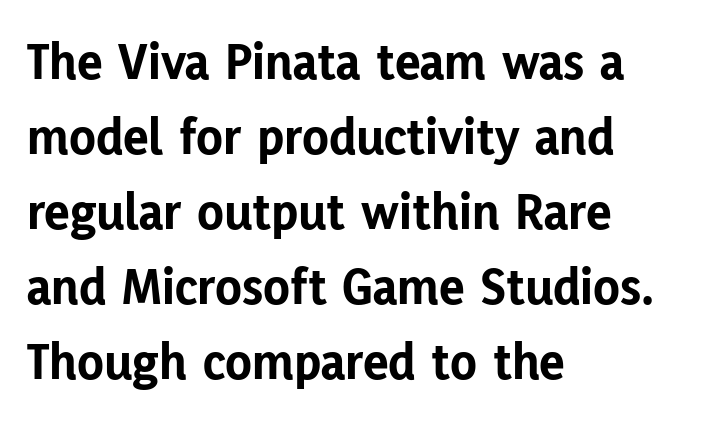
Alignment: flush left. The lettering stays uniformly vertical, giving the passage a roman look. There is no visible air inserted between adjacent glyphs. This sample has the flowing, uneven cadence of proportional lettering. Compared with an ordinary text face, these strokes are far heavier — a full bold.
